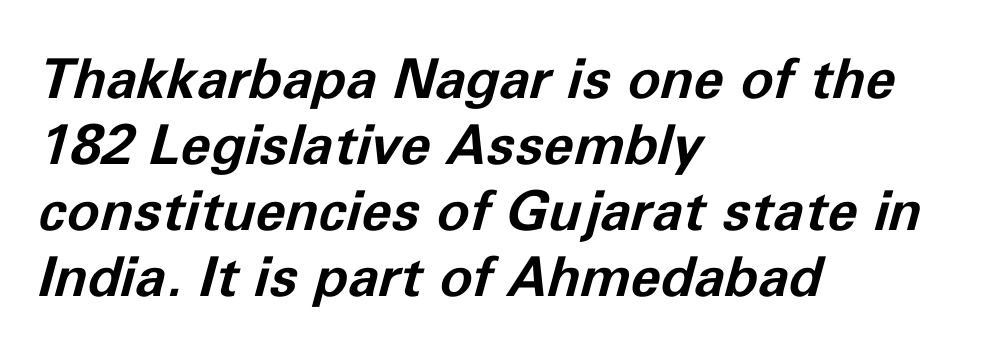
The image shows 55 px bold type, italic (leaning right); set left-aligned, line spacing 1.2x, normal letter spacing, not underlined; low stroke contrast and a medium x-height.
